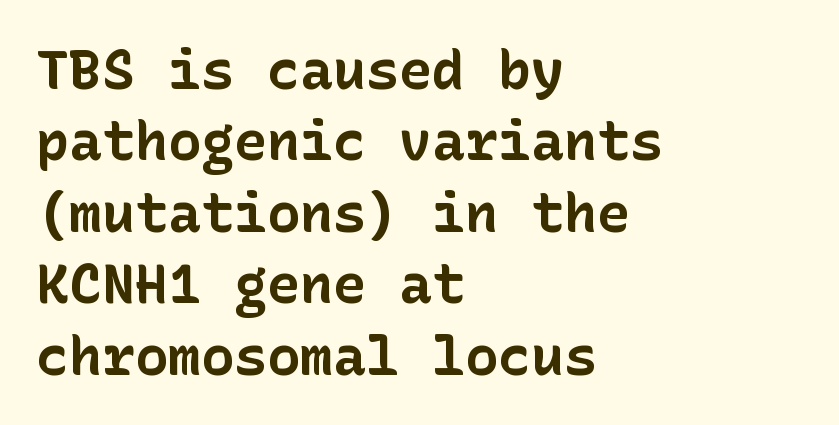
Q: Is the text bold? A: Yes.
Q: Is the text italic (slanted)? A: No, it is upright.
Q: Is the typeface a serif or a sans-serif typeface? A: Sans-serif.
Q: Is the text underlined? A: No.
Q: How is the paragraph aligned? A: Left-aligned.
Q: Is the spacing between letters normal or unusually wide? A: Normal.
Q: Is the spacing between lines tight, normal or loose? A: Normal.
Q: Width (condensed, normal, or wide)? A: Normal.
Q: Stroke contrast? A: Low.
Q: x-height? A: Medium.
